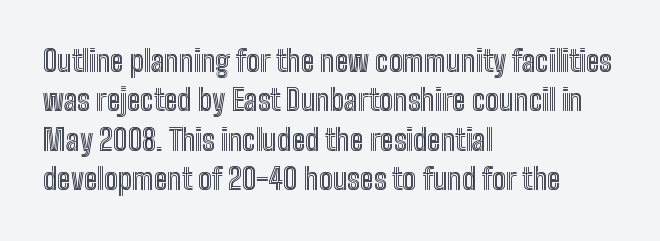
Q: Is the text italic (slanted)? A: No, it is upright.
Q: Is the text underlined? A: No.
Q: How is the paragraph aligned? A: Left-aligned.
Q: Is the spacing between letters normal or unusually wide? A: Normal.
Q: Is the spacing between lines tight, normal or loose? A: Normal.
Q: Width (condensed, normal, or wide)? A: Condensed.
Q: x-height? A: Medium.
Q: Monospaced? A: No.
